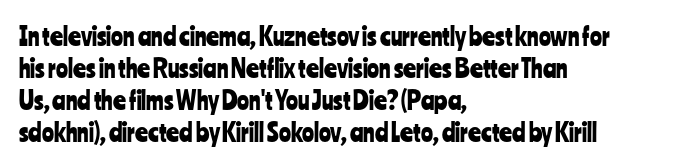
The image shows 25 px text type, upright; set left-aligned, normal line spacing (1.28x), normal letter spacing, not underlined.
